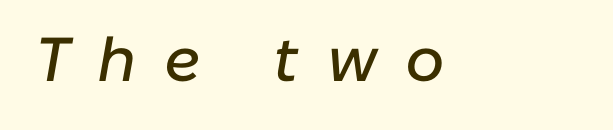
Honestly, the letter spacing is so wide it's the main thing you notice. The space beneath each line is pristine and unruled. The rendering uses natural spacing where letterforms have individual widths. The passage shown leans; its letterforms are oblique.
